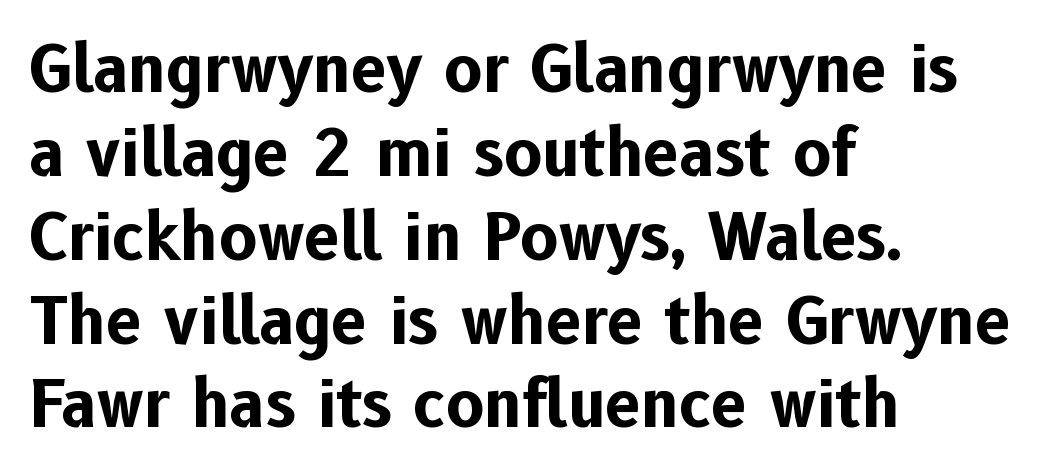
The image shows 64 px bold sans-serif type, upright; set left-aligned, normal line spacing (1.31x), normal letter spacing, not underlined; low stroke contrast and a medium x-height.
